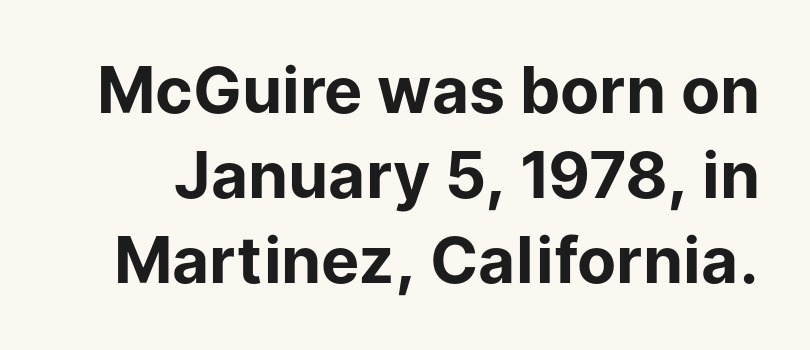
Style check: upright. The face used here is proportionally spaced, like ordinary book or web type. The space directly below the letters is spotless. Each new line begins a customary step beneath the previous one.
